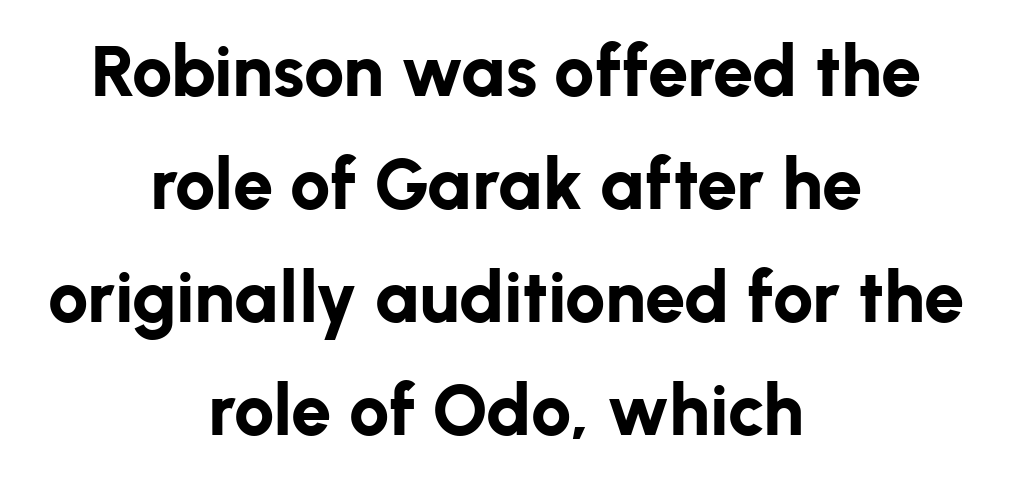
The image shows 72 px bold sans-serif type, upright; set centered, normal line spacing (1.57x), normal letter spacing, not underlined; low stroke contrast and a medium x-height.
